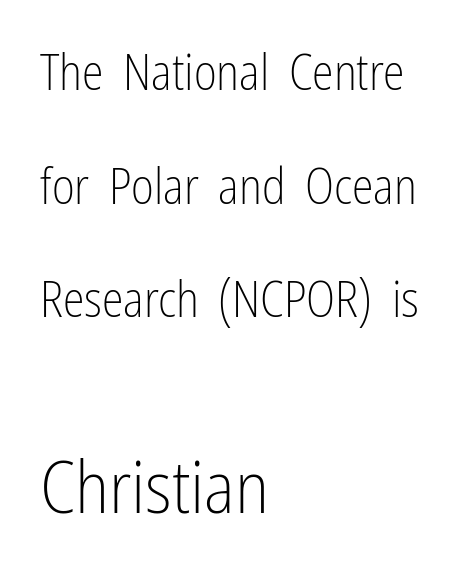
{"serif": "no", "italic": "no", "bold": "no", "weight": "light", "width": "condensed", "stroke_contrast": "low", "x_height": "medium", "monospaced": "no", "underline": "no", "align": "left", "line_spacing": "loose", "line_spacing_ratio": 2.32, "letter_spacing": "normal", "letter_spacing_em": 0.0, "larger_block": "second", "size_ratio": 1.49, "glyph_px": 73}
